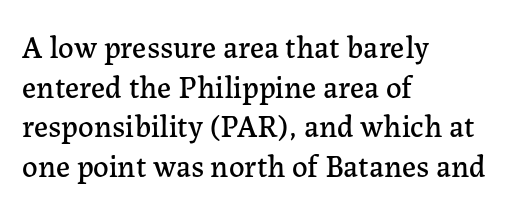
{"serif": "yes", "italic": "no", "width": "normal", "stroke_contrast": "low", "x_height": "medium", "monospaced": "no", "underline": "no", "align": "left", "line_spacing": "normal", "line_spacing_ratio": 1.28, "letter_spacing": "normal", "letter_spacing_em": 0.0, "glyph_px": 31}
